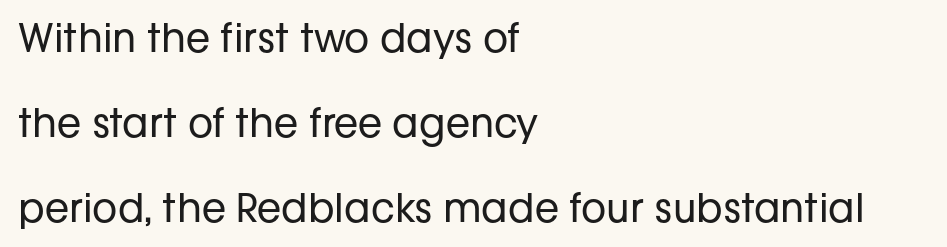
Q: Is the text bold? A: No.
Q: Is the text italic (slanted)? A: No, it is upright.
Q: Is the typeface a serif or a sans-serif typeface? A: Sans-serif.
Q: Is the text underlined? A: No.
Q: How is the paragraph aligned? A: Left-aligned.
Q: Is the spacing between letters normal or unusually wide? A: Normal.
Q: Is the spacing between lines tight, normal or loose? A: Loose.
Q: Width (condensed, normal, or wide)? A: Normal.
Q: Stroke contrast? A: Low.
Q: x-height? A: Medium.
Q: Monospaced? A: No.
